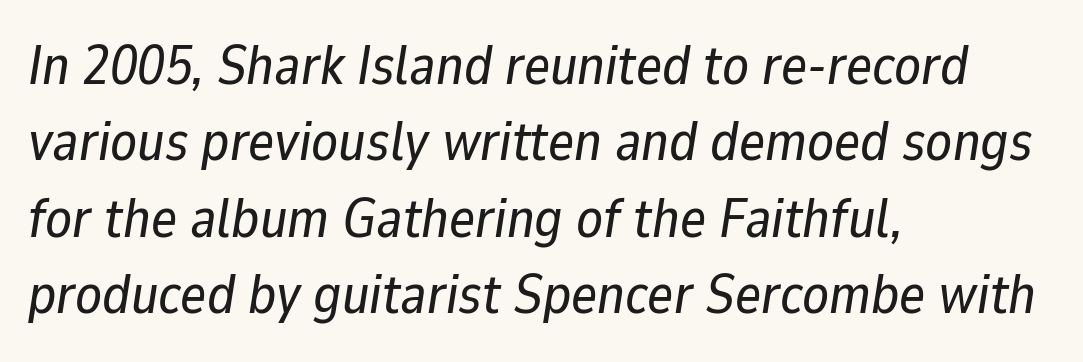
{"italic": "yes", "lean": "right", "slant_degrees": 9, "width": "normal", "stroke_contrast": "low", "x_height": "medium", "monospaced": "no", "underline": "no", "align": "left", "line_spacing": "normal", "line_spacing_ratio": 1.39, "letter_spacing": "normal", "letter_spacing_em": 0.0, "glyph_px": 55}
